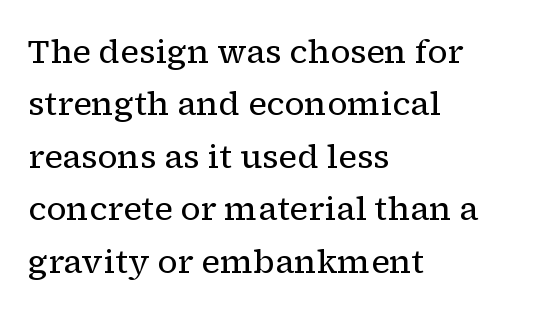
The image shows 33 px regular-weight serif type, upright; set left-aligned, normal line spacing (1.59x), normal letter spacing, not underlined; low stroke contrast and a medium x-height.
